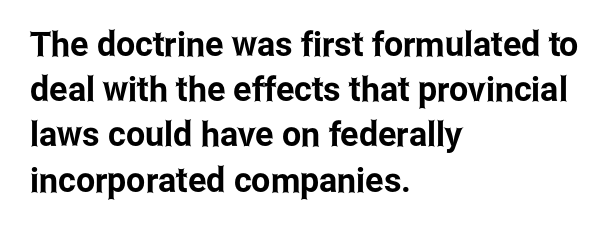
{"serif": "no", "italic": "no", "width": "condensed", "stroke_contrast": "low", "x_height": "medium", "monospaced": "no", "underline": "no", "align": "left", "line_spacing": "normal", "line_spacing_ratio": 1.33, "letter_spacing": "normal", "letter_spacing_em": 0.0, "glyph_px": 34}
